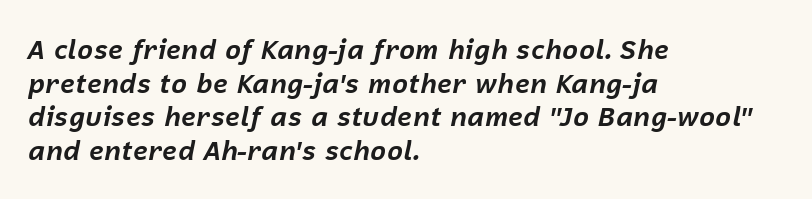
{"italic": "yes", "lean": "right", "slant_degrees": 12, "bold": "yes", "underline": "no", "align": "left", "line_spacing": "normal", "line_spacing_ratio": 1.25, "letter_spacing": "normal", "letter_spacing_em": 0.0, "glyph_px": 27}
